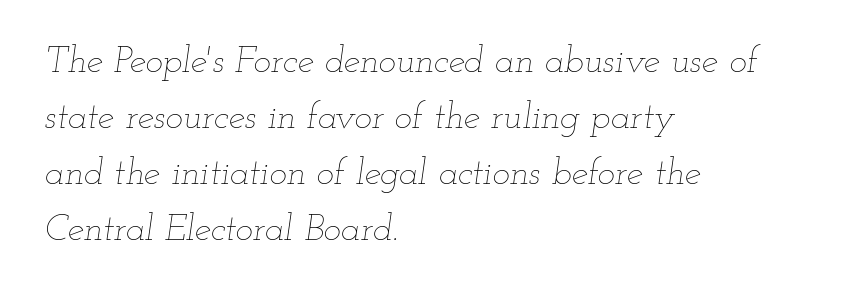
{"italic": "yes", "lean": "right", "slant_degrees": 12, "bold": "no", "weight": "thin", "width": "wide", "stroke_contrast": "low", "x_height": "small", "monospaced": "no", "underline": "no", "align": "left", "line_spacing": "normal", "line_spacing_ratio": 1.51, "letter_spacing": "normal", "letter_spacing_em": 0.0, "glyph_px": 37}
